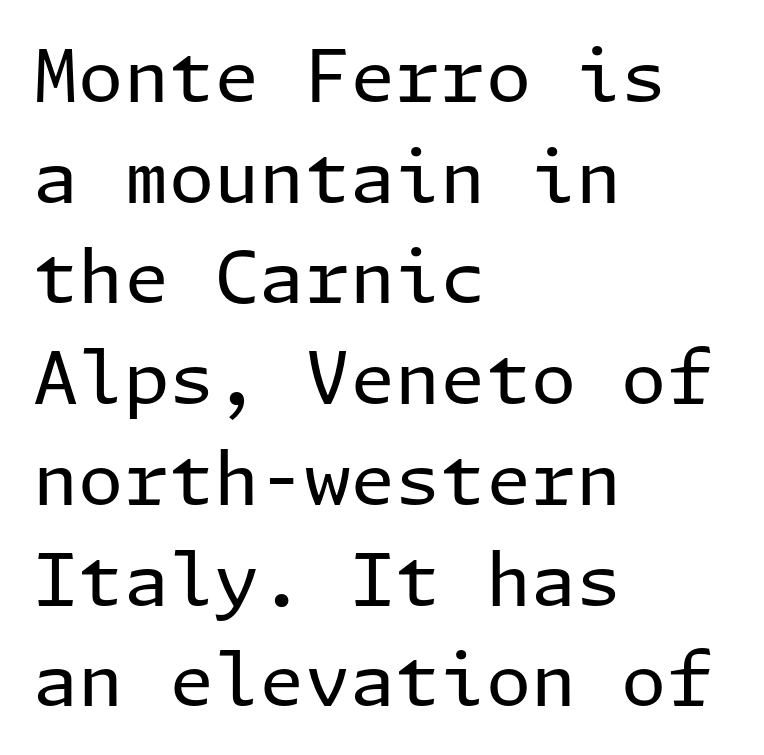
This rendering leaves character spacing at its baseline value. Does the leading feel generous? No, just average. Short and long lines alike share a common starting point at left. Quick note: not italic, upright. I'd call this a sans setting — the letters go barefoot. Ink coverage per letter is moderate at most.
